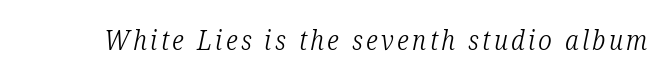
{"italic": "yes", "lean": "right", "slant_degrees": 12, "bold": "no", "underline": "no", "glyph_px": 27}
